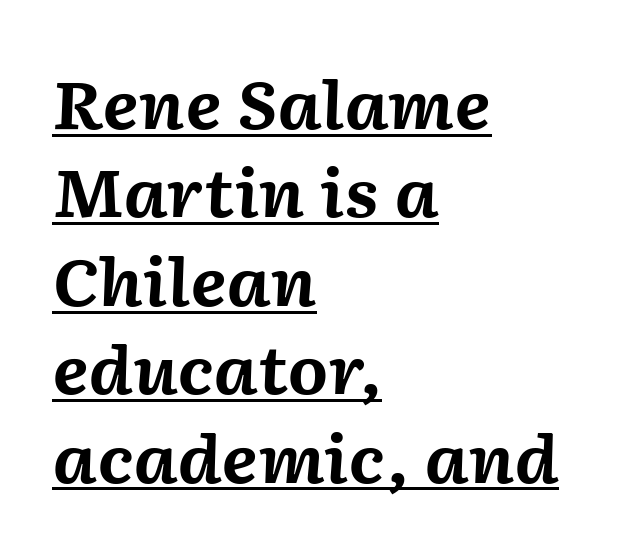
{"italic": "yes", "lean": "right", "slant_degrees": 2, "bold": "yes", "weight": "bold", "width": "normal", "stroke_contrast": "medium", "x_height": "medium", "monospaced": "no", "underline": "yes", "align": "left", "line_spacing": "normal", "line_spacing_ratio": 1.36, "letter_spacing": "normal", "letter_spacing_em": 0.0, "glyph_px": 65}
